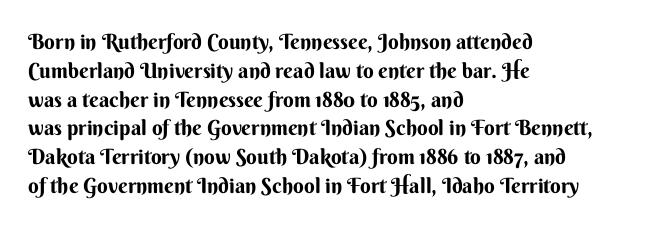
Leftover space on each line is placed entirely after the last word. The baseline area is clear. Tracking value appears to be zero — textbook default spacing. Is the type bold? Yes — the strokes are clearly thick and heavy.
